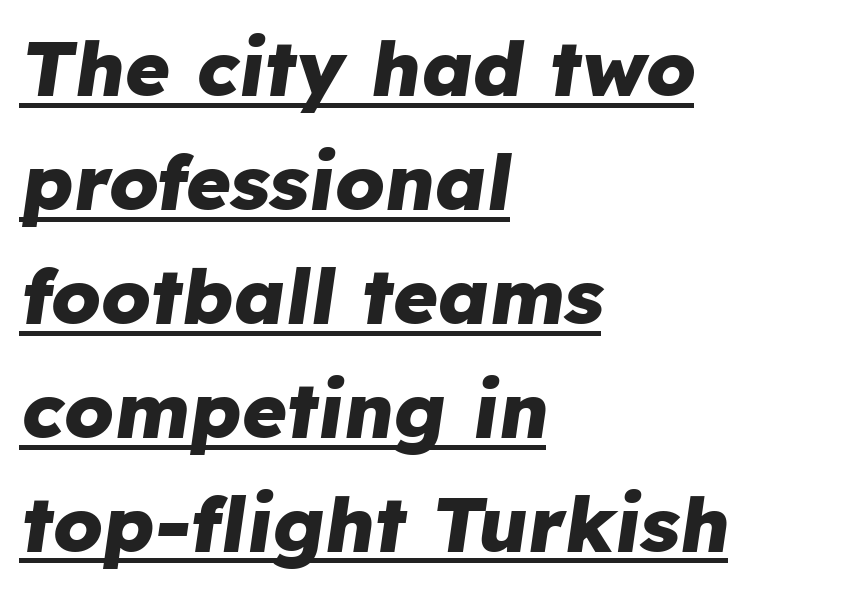
Q: Is the text bold? A: Yes.
Q: Is the text italic (slanted)? A: Yes, it leans right by about 8 degrees.
Q: Is the text underlined? A: Yes.
Q: How is the paragraph aligned? A: Left-aligned.
Q: Is the spacing between letters normal or unusually wide? A: Normal.
Q: Is the spacing between lines tight, normal or loose? A: Normal.
Q: Width (condensed, normal, or wide)? A: Normal.
Q: Stroke contrast? A: Low.
Q: x-height? A: Medium.
Q: Monospaced? A: No.
